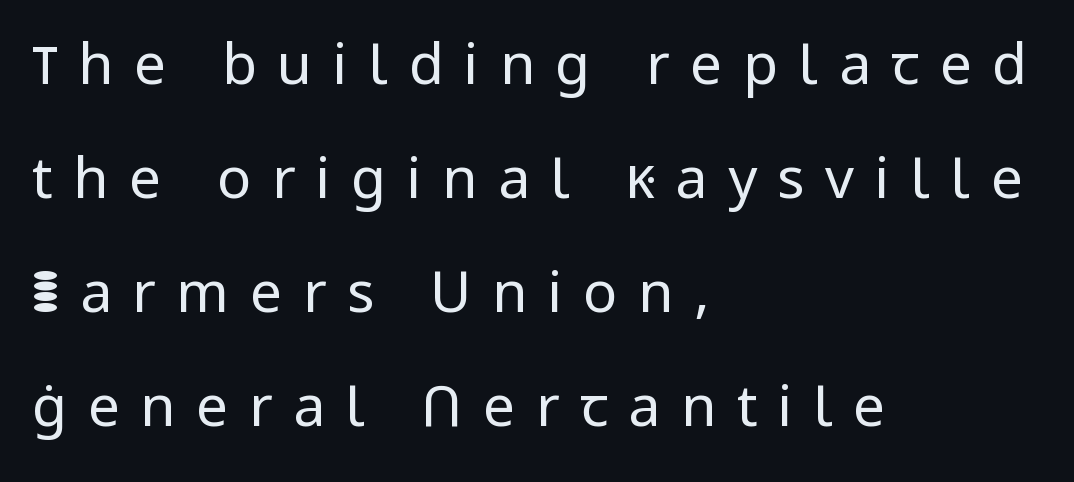
{"serif": "no", "italic": "no", "bold": "no", "weight": "regular", "width": "normal", "stroke_contrast": "low", "x_height": "medium", "monospaced": "no", "underline": "no", "align": "left", "line_spacing": "loose", "line_spacing_ratio": 2.0, "letter_spacing": "wide", "letter_spacing_em": 0.36, "glyph_px": 57}
